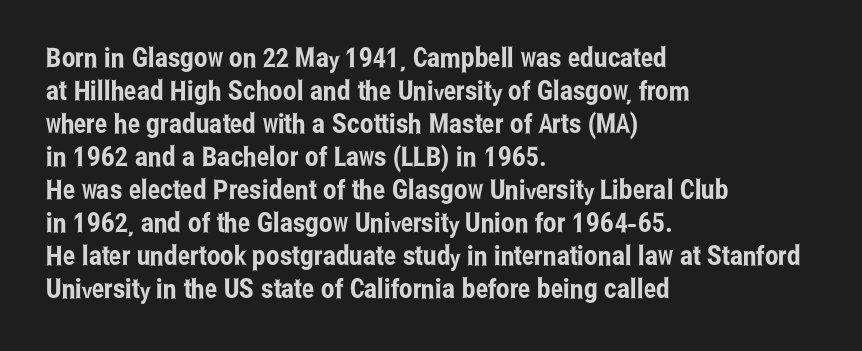
The image shows 27 px text type, upright; set left-aligned, line spacing 1.22x, normal letter spacing, not underlined.
